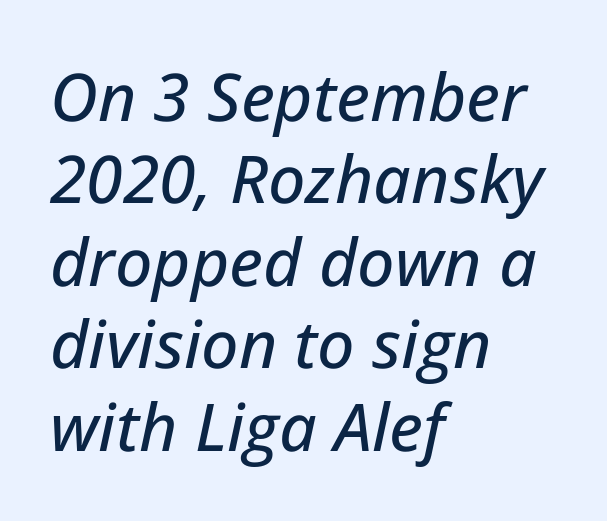
Lines of text with bare space underneath. A student would call this left alignment; a typographer would say flush left, rag right. Observe the lean: these are italic letterforms. The type is set solid horizontally, with unmodified tracking.
